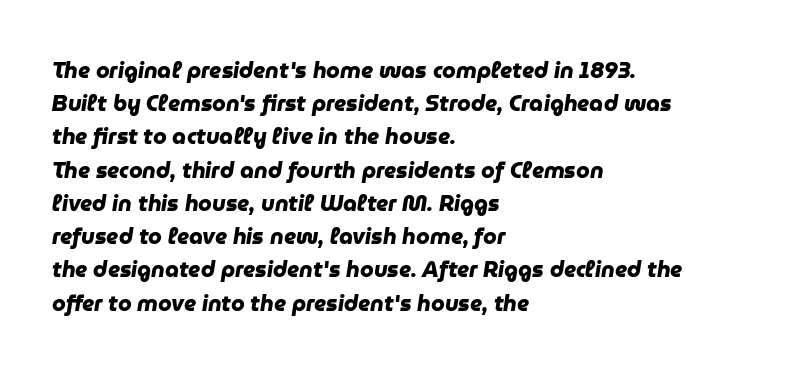
Where is the straight margin? On the left. Each row of text sits above clean, open space. Leading matches the norm, producing a regular column. The letters are bold, with thick, heavy strokes.
